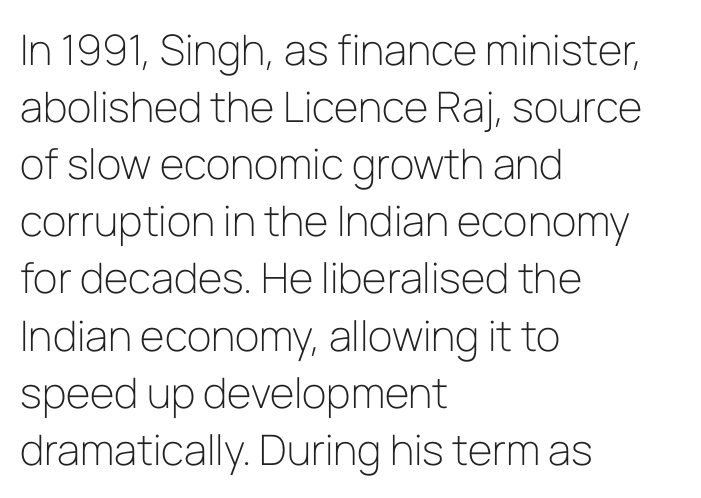
Q: Is the text bold? A: No.
Q: Is the text italic (slanted)? A: No, it is upright.
Q: Is the typeface a serif or a sans-serif typeface? A: Sans-serif.
Q: Is the text underlined? A: No.
Q: How is the paragraph aligned? A: Left-aligned.
Q: Is the spacing between letters normal or unusually wide? A: Normal.
Q: Is the spacing between lines tight, normal or loose? A: Normal.
Q: Width (condensed, normal, or wide)? A: Normal.
Q: Stroke contrast? A: Low.
Q: x-height? A: Medium.
Q: Monospaced? A: No.
